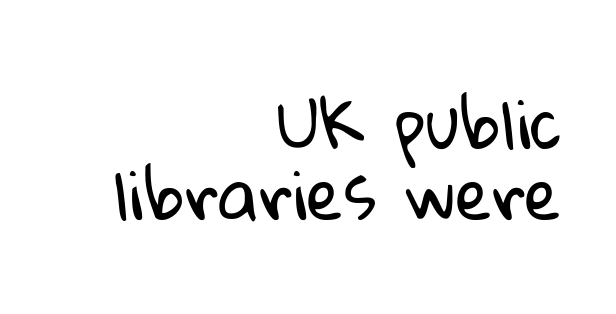
Q: Is the text bold? A: No.
Q: Is the typeface a serif or a sans-serif typeface? A: Sans-serif.
Q: Is the text underlined? A: No.
Q: How is the paragraph aligned? A: Right-aligned.
Q: Is the spacing between letters normal or unusually wide? A: Normal.
Q: Is the spacing between lines tight, normal or loose? A: Tight.
Q: Width (condensed, normal, or wide)? A: Normal.
Q: Stroke contrast? A: Low.
Q: x-height? A: Medium.
Q: Monospaced? A: No.
